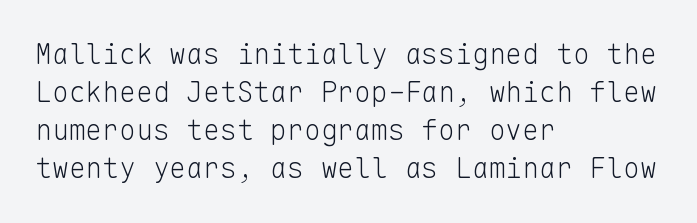
The image shows 28 px light sans-serif type, upright, monospaced; set left-aligned, normal line spacing (1.36x), normal letter spacing, not underlined; low stroke contrast and a medium x-height.
